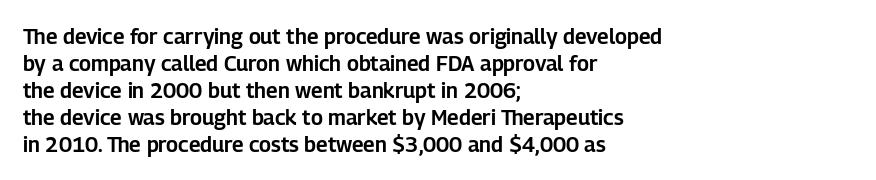
Q: Is the text italic (slanted)? A: No, it is upright.
Q: Is the text underlined? A: No.
Q: How is the paragraph aligned? A: Left-aligned.
Q: Is the spacing between letters normal or unusually wide? A: Normal.
Q: Is the spacing between lines tight, normal or loose? A: Normal.
